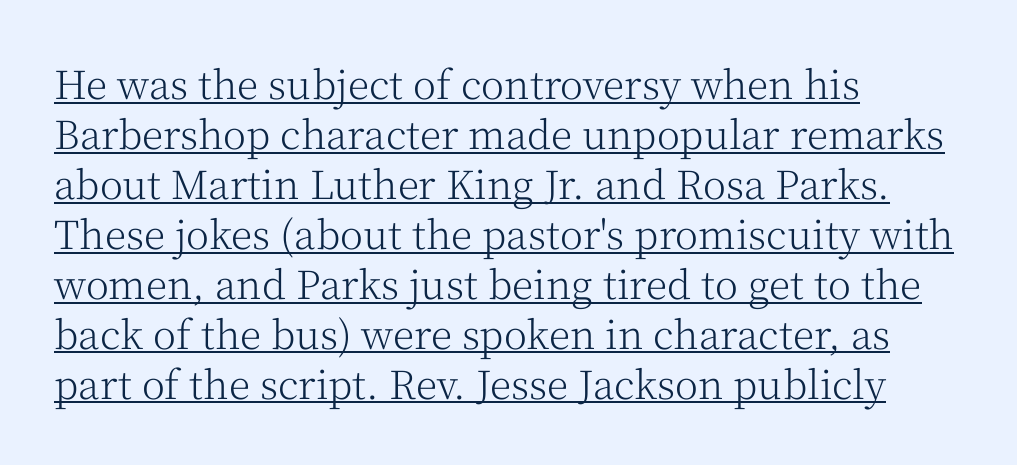
Q: Is the text bold? A: No.
Q: Is the text italic (slanted)? A: No, it is upright.
Q: Is the typeface a serif or a sans-serif typeface? A: Serif.
Q: Is the text underlined? A: Yes.
Q: How is the paragraph aligned? A: Left-aligned.
Q: Is the spacing between letters normal or unusually wide? A: Normal.
Q: Is the spacing between lines tight, normal or loose? A: Normal.
Q: Width (condensed, normal, or wide)? A: Normal.
Q: Stroke contrast? A: Medium.
Q: x-height? A: Medium.
Q: Monospaced? A: No.
